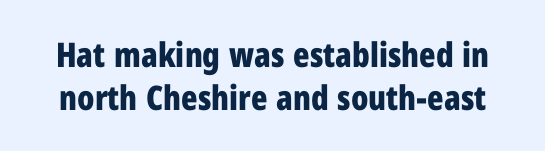
{"serif": "no", "italic": "no", "bold": "yes", "weight": "bold", "width": "condensed", "stroke_contrast": "low", "x_height": "medium", "monospaced": "no", "underline": "no", "line_spacing": "normal", "line_spacing_ratio": 1.27, "letter_spacing": "normal", "letter_spacing_em": 0.0, "glyph_px": 34}
